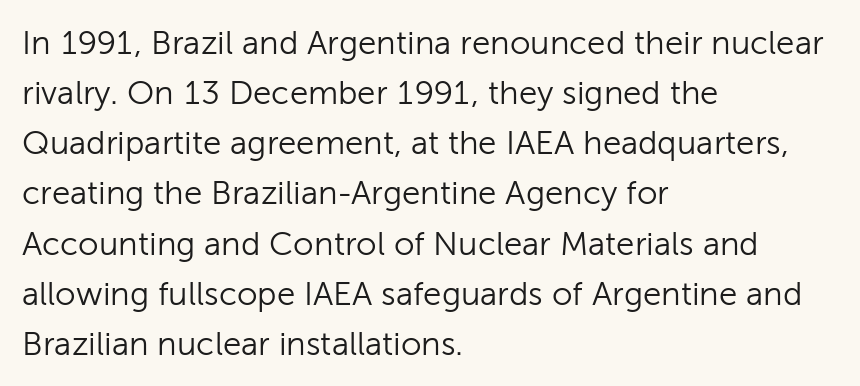
The image shows 33 px light sans-serif type, upright; set left-aligned, normal line spacing (1.52x), normal letter spacing, not underlined; low stroke contrast and a medium x-height.
